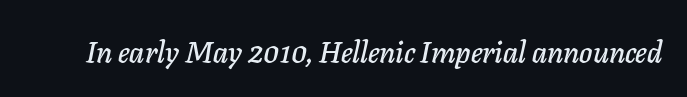
{"italic": "yes", "lean": "right", "slant_degrees": 11, "width": "normal", "stroke_contrast": "low", "x_height": "medium", "monospaced": "no", "underline": "no", "letter_spacing": "normal", "letter_spacing_em": 0.0, "glyph_px": 30}
